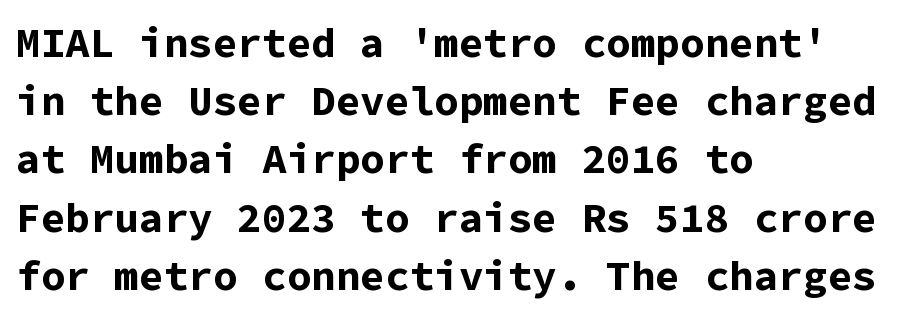
In terms of letterform style, serifs are entirely absent. Plenty of ink on the page — the face is bold. Line beginnings align vertically; line endings do not. The letters sit at their default tracking, neither squeezed nor spread. Only glyphs here, with clear space below each row. The passage shown is typed in a monospace face where columns stay perfectly aligned.
